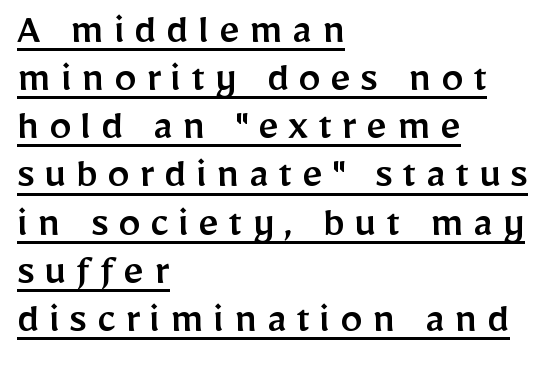
The block of text is dense from top to bottom, with scant space between rows. The designer went with a sans here, leaving each stem footless. If you drew a ruler down the left edge, every line would touch it. Ascenders rise straight up at ninety degrees. Somebody hit Ctrl+U on this one — the words are underlined.
